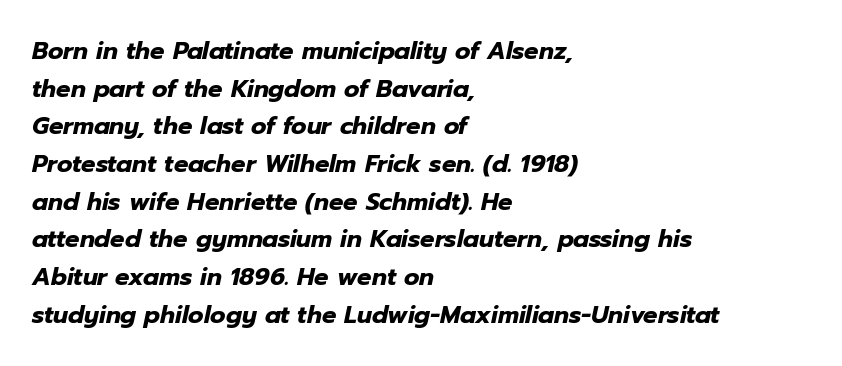
The image shows 24 px bold type, italic (leaning right); set left-aligned, normal line spacing (1.57x), normal letter spacing, not underlined.
